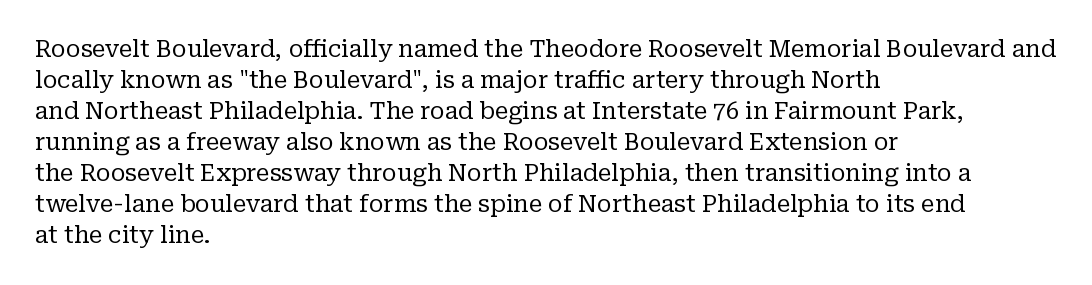
{"italic": "no", "bold": "no", "underline": "no", "align": "left", "line_spacing": "normal", "line_spacing_ratio": 1.35, "letter_spacing": "normal", "letter_spacing_em": 0.0, "glyph_px": 23}
